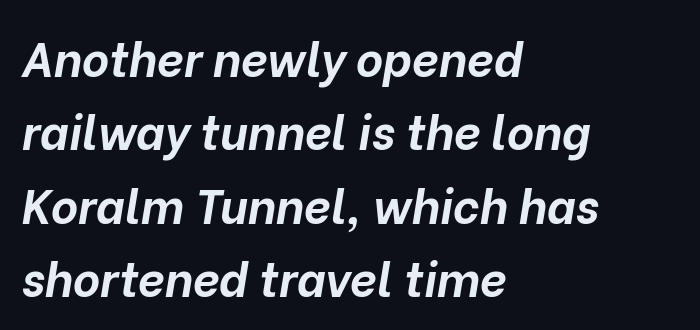
{"italic": "yes", "lean": "right", "slant_degrees": 10, "bold": "yes", "weight": "bold", "width": "normal", "stroke_contrast": "low", "x_height": "medium", "monospaced": "no", "underline": "no", "align": "left", "line_spacing": "normal", "line_spacing_ratio": 1.56, "letter_spacing": "normal", "letter_spacing_em": 0.0, "glyph_px": 47}
